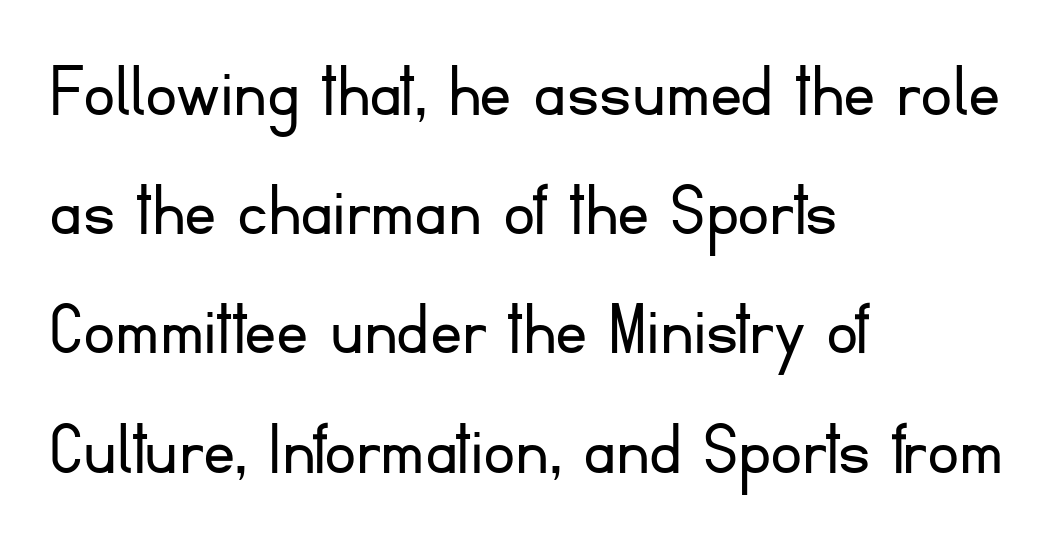
Letter spacing: default. Summary of vertical rhythm: regular, with standard interline spacing. Stroke mass is kept to a normal reading level or below. Every row of glyphs begins at an identical x-position on the left. The face used here is proportionally spaced, like ordinary book or web type. The face used here is a sans, in the tradition of grotesques and geometrics.
